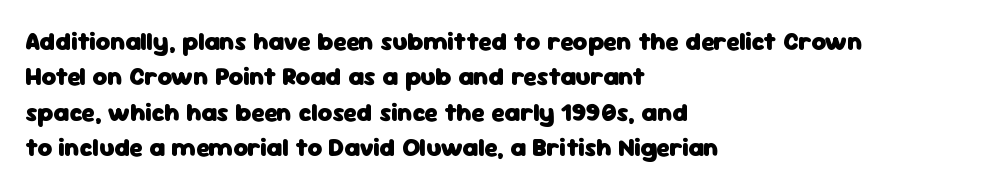
The strokes are fattened all the way to bold. Does the copy run flush right? No — it runs flush left. The face used here is rendered with its standard letterfit. Does the leading feel generous? No, just average. The typography opts for an upright posture over an oblique one.
